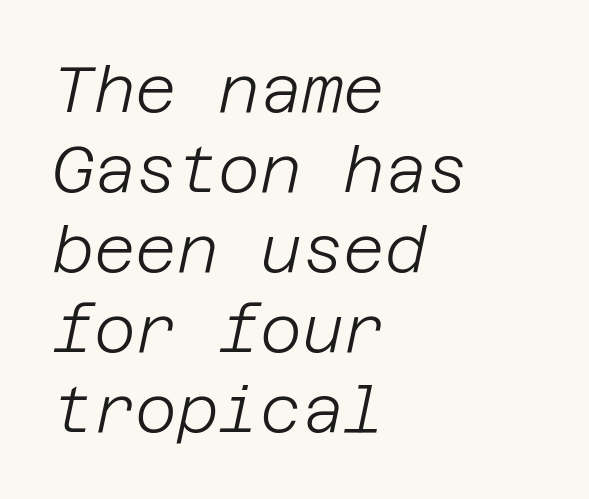
Tall strokes in this sample are angled rather than plumb. Beneath every word, the page is bare. A light-to-regular cut is what we see here. The ragged edge is on the right, which tells us the setting is flush left.
